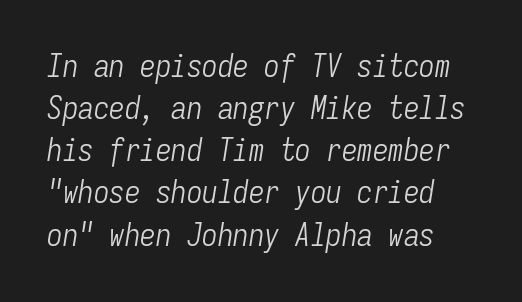
Q: Is the text bold? A: No.
Q: Is the text italic (slanted)? A: Yes, it leans right by about 9 degrees.
Q: Is the text underlined? A: No.
Q: Is the spacing between letters normal or unusually wide? A: Normal.
Q: Is the spacing between lines tight, normal or loose? A: Normal.
Q: Width (condensed, normal, or wide)? A: Condensed.
Q: Stroke contrast? A: Low.
Q: x-height? A: Medium.
Q: Monospaced? A: Yes.
